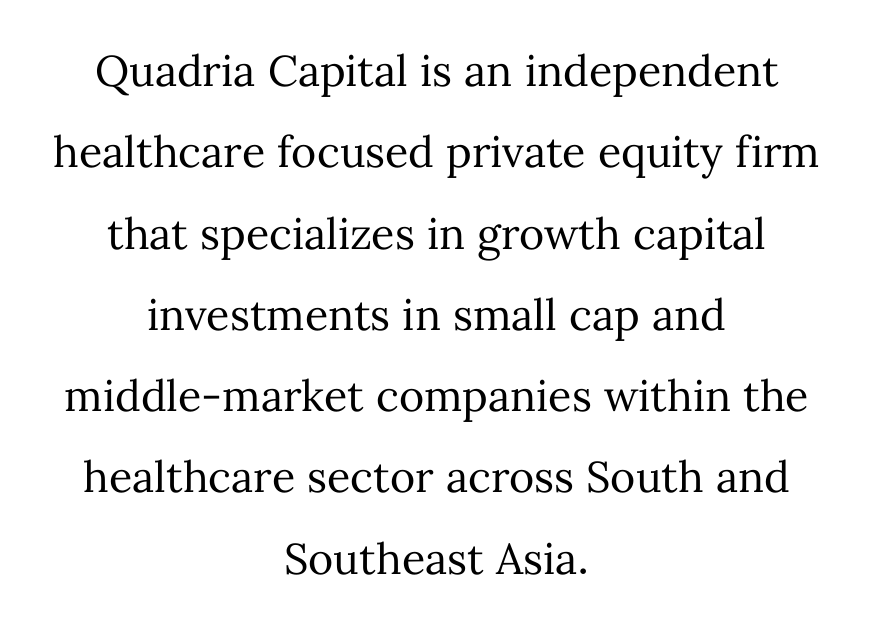
The image shows 43 px regular-weight type, upright; set centered, line spacing 1.89x, normal letter spacing, not underlined; medium stroke contrast and a medium x-height.
